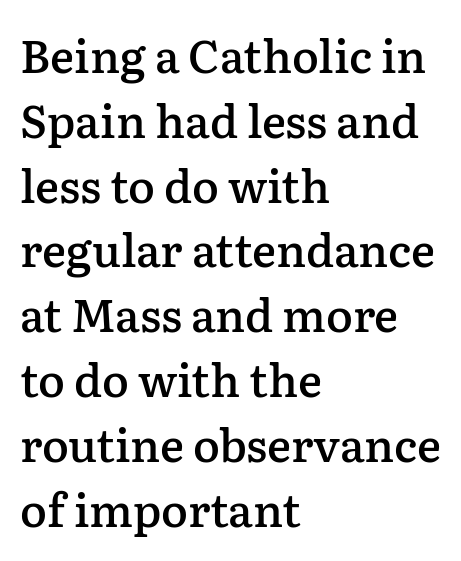
Q: Is the text bold? A: Semi-bold.
Q: Is the text italic (slanted)? A: No, it is upright.
Q: Is the typeface a serif or a sans-serif typeface? A: Serif.
Q: Is the text underlined? A: No.
Q: How is the paragraph aligned? A: Left-aligned.
Q: Is the spacing between letters normal or unusually wide? A: Normal.
Q: Is the spacing between lines tight, normal or loose? A: Normal.
Q: Width (condensed, normal, or wide)? A: Normal.
Q: Stroke contrast? A: Low.
Q: x-height? A: Medium.
Q: Monospaced? A: No.
